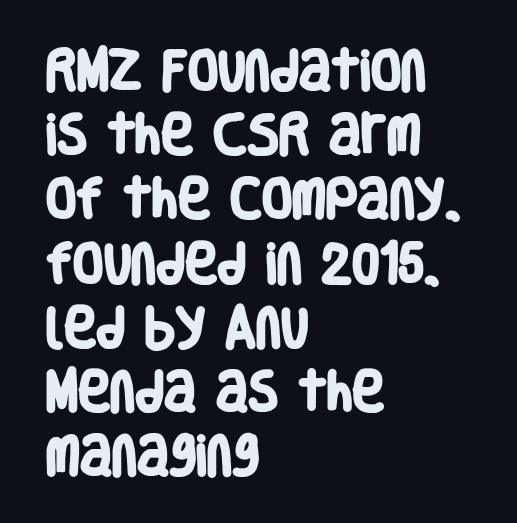
The image shows 44 px heavy, condensed sans-serif type; set left-aligned, normal line spacing (1.46x), normal letter spacing, not underlined; low stroke contrast and a large x-height.
